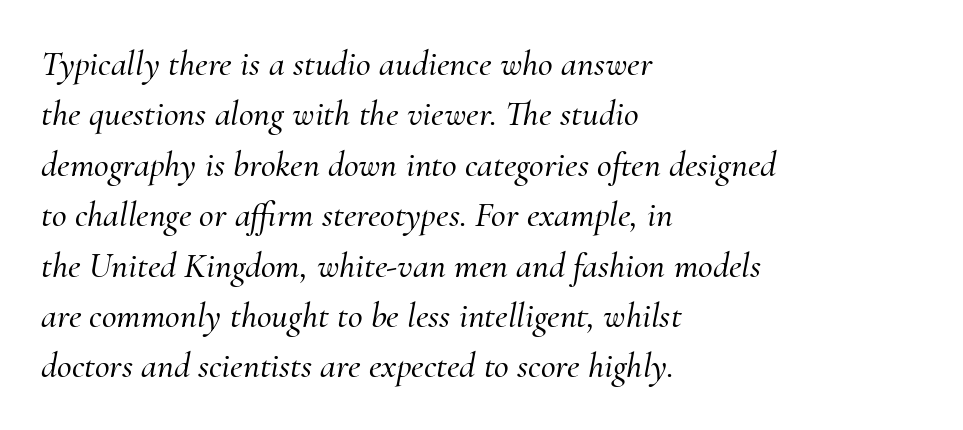
{"serif": "yes", "italic": "yes", "lean": "right", "slant_degrees": 10, "width": "normal", "stroke_contrast": "medium", "x_height": "small", "monospaced": "no", "underline": "no", "align": "left", "line_spacing": "normal", "line_spacing_ratio": 1.4, "letter_spacing": "normal", "letter_spacing_em": 0.0, "glyph_px": 36}
